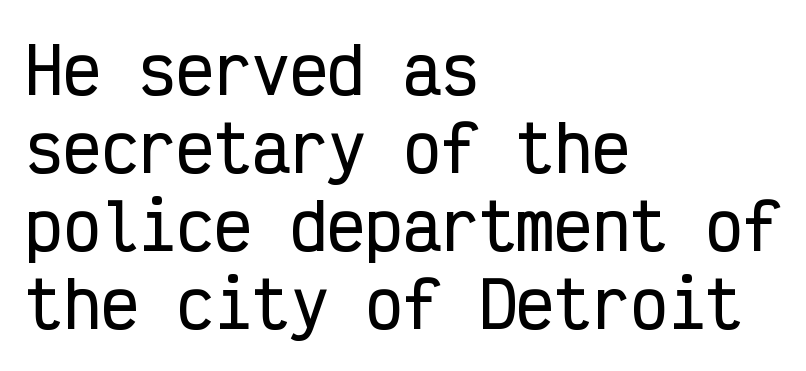
The image shows 63 px condensed sans-serif type, upright, monospaced; set left-aligned, line spacing 1.24x, normal letter spacing, not underlined; low stroke contrast and a medium x-height.
